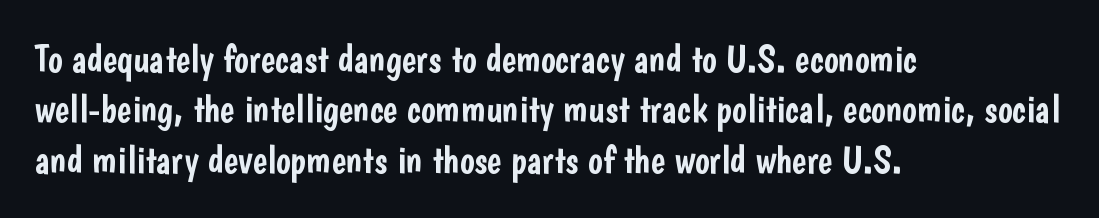
These lines were composed using upright roman letters. Does the copy run flush right? No — it runs flush left. Descenders are the only things crossing below the line. The designer left line spacing at the default. Short note: letters normally spaced.
